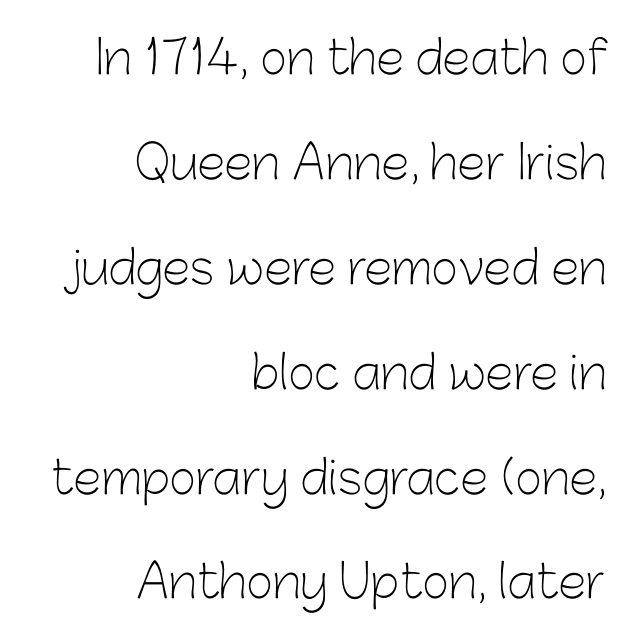
The compositor pushed each line to the right boundary. Check where the strokes stop: nothing finishes them off — pure sans. The baseline area is clear. The space between consecutive lines is lavish. Letter spacing: default.
